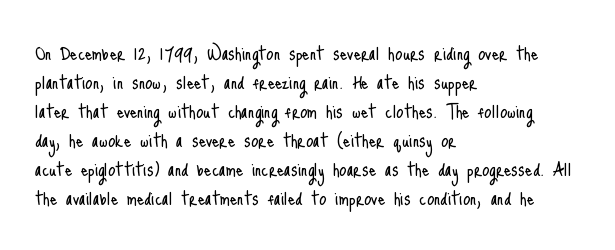
The image shows 23 px text type, upright; set left-aligned, normal line spacing (1.26x), normal letter spacing, not underlined.
